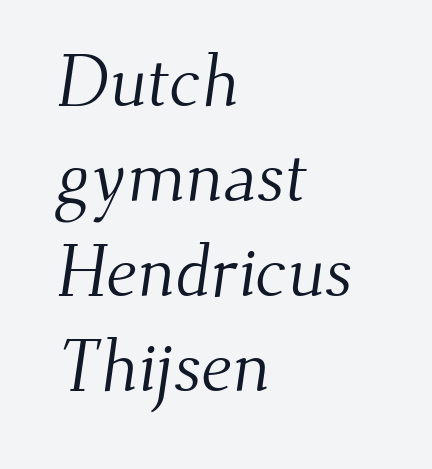
How are the letters spaced? Ordinarily, with no added tracking. Letterform terminals end in serifs throughout the passage. Regular leading. Looks like regular typesetting: each glyph gets only the width it needs. The typesetting does not lean heavy: it is not bold. Visually the block forms a straight wall on the left and a jagged coastline on the right.
